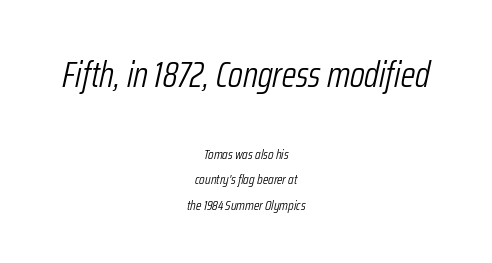
Q: Is the text bold? A: No.
Q: Is the text italic (slanted)? A: Yes, it leans right by about 12 degrees.
Q: Is the text underlined? A: No.
Q: How is the paragraph aligned? A: Centered.
Q: Is the spacing between letters normal or unusually wide? A: Normal.
Q: Which block of text is set in a larger size, the first (top) or the second (bottom)? A: The first (top) one.
Q: Width (condensed, normal, or wide)? A: Condensed.
Q: Stroke contrast? A: Low.
Q: x-height? A: Medium.
Q: Monospaced? A: No.
